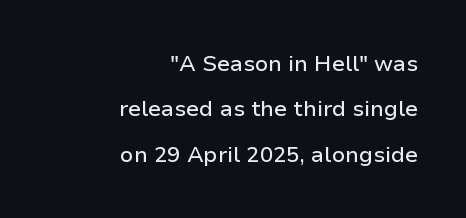
The designer dialed line spacing up above the default. Decoration check: the copy has no underline. Each line ends at the same right margin while the left side varies. Every stem runs plumb, perpendicular to the baseline.
